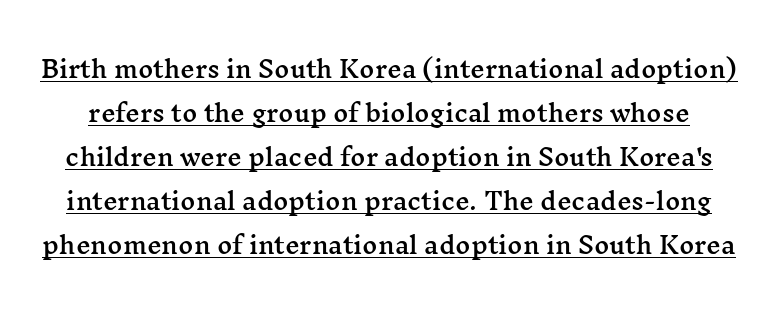
{"italic": "no", "underline": "yes", "line_spacing": "loose", "line_spacing_ratio": 1.91, "letter_spacing": "normal", "letter_spacing_em": 0.0, "glyph_px": 23}
